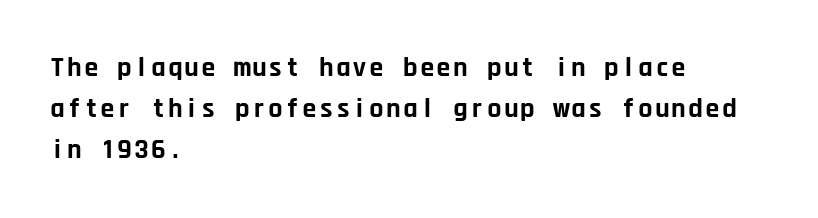
Which margin do the lines hug? The left one — the right edge is uneven. Do the characters align in a grid? Yes, the font is monospaced. Weight: bold. Leading: standard. Type style note: lacks serifs. The space directly below the letters is spotless.
